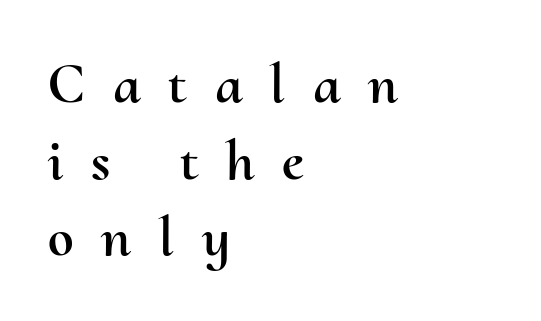
The letterforms stand isolated, each surrounded by extra space. This rendering features lettering with no underline. The lines in this sample share a left origin and differ only in where they stop. Do the characters align in a grid? No, the font is proportional.
